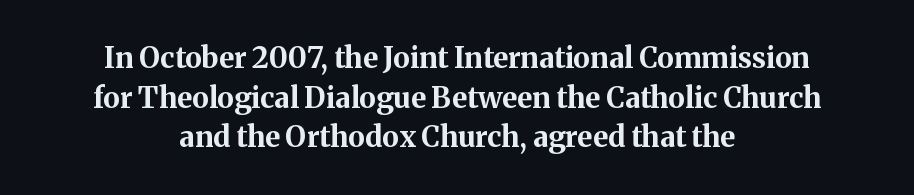
The image shows 29 px bold serif type, upright; set centered, normal line spacing (1.37x), normal letter spacing, not underlined; medium stroke contrast and a medium x-height.
